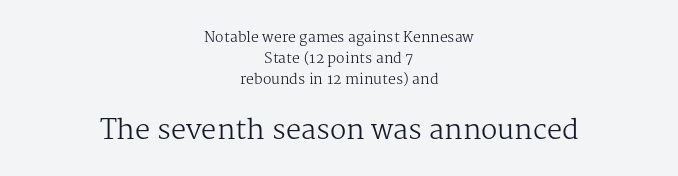
Q: Is the text bold? A: No.
Q: Is the text italic (slanted)? A: No, it is upright.
Q: Is the text underlined? A: No.
Q: How is the paragraph aligned? A: Centered.
Q: Is the spacing between letters normal or unusually wide? A: Normal.
Q: Is the spacing between lines tight, normal or loose? A: Normal.
Q: Which block of text is set in a larger size, the first (top) or the second (bottom)? A: The second (bottom) one.
